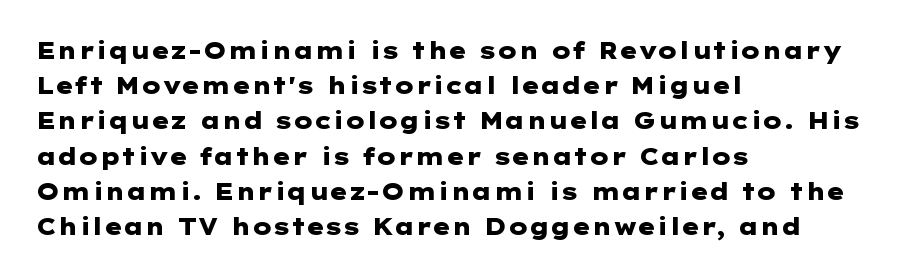
Q: Is the text bold? A: Yes.
Q: Is the text italic (slanted)? A: No, it is upright.
Q: Is the text underlined? A: No.
Q: How is the paragraph aligned? A: Left-aligned.
Q: Is the spacing between letters normal or unusually wide? A: Normal.
Q: Is the spacing between lines tight, normal or loose? A: Normal.
